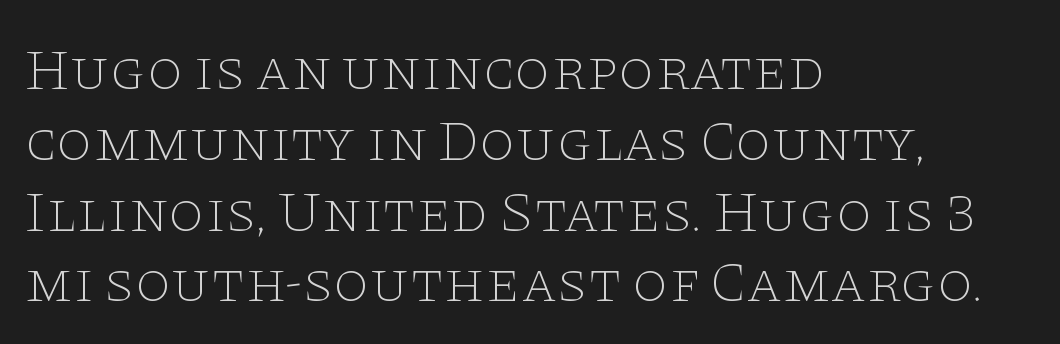
Q: Is the text bold? A: No.
Q: Is the text italic (slanted)? A: No, it is upright.
Q: Is the typeface a serif or a sans-serif typeface? A: Serif.
Q: Is the text underlined? A: No.
Q: How is the paragraph aligned? A: Left-aligned.
Q: Is the spacing between letters normal or unusually wide? A: Normal.
Q: Width (condensed, normal, or wide)? A: Wide.
Q: Stroke contrast? A: Low.
Q: x-height? A: Large.
Q: Monospaced? A: No.
